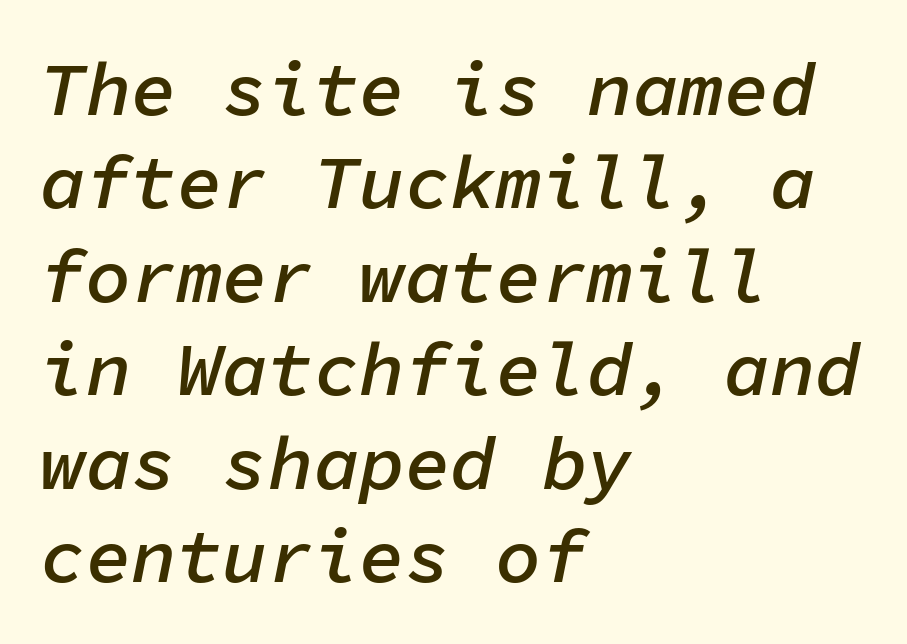
You could count columns in this text — the font is strictly monospaced. This rendering uses left alignment, leaving the right contour irregular. Beneath every word, the page is bare. The rendering uses a semibold face; strokes are thickened but not to full bold. This sample uses an oblique cut, with every glyph tilted off the vertical.
